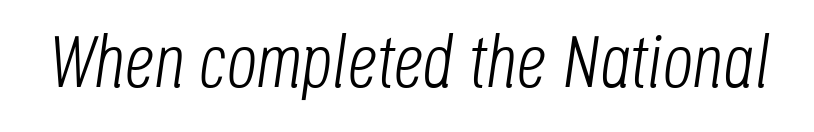
Q: Is the text bold? A: No.
Q: Is the text italic (slanted)? A: Yes, it leans right by about 8 degrees.
Q: Is the text underlined? A: No.
Q: Is the spacing between letters normal or unusually wide? A: Normal.
Q: Width (condensed, normal, or wide)? A: Condensed.
Q: Stroke contrast? A: Low.
Q: x-height? A: Large.
Q: Monospaced? A: No.
